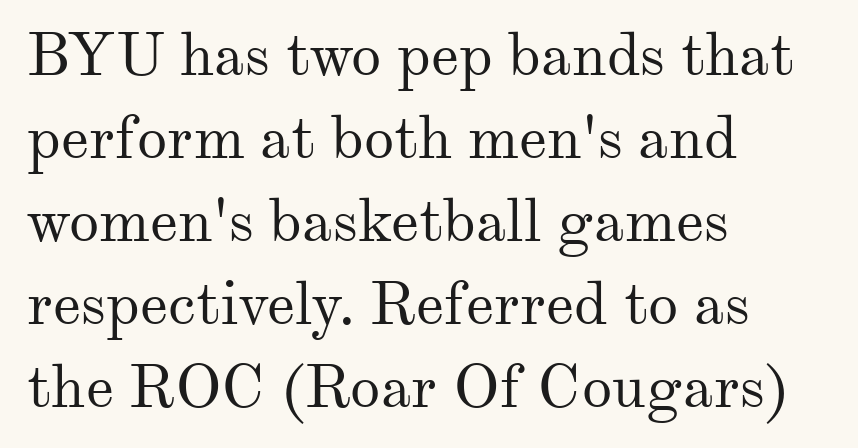
Think of a printed novel: that variable character pitch is what you see here. Compared with a typical body face, this is equally light or lighter still. One-word summary of the alignment: left. Nobody touched the tracking dial on this one. I'd call this a serif setting — the letters wear small feet.
